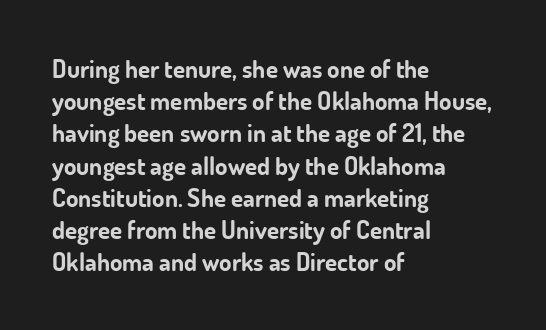
{"italic": "no", "bold": "yes", "underline": "no", "align": "left", "line_spacing": "normal", "line_spacing_ratio": 1.29, "letter_spacing": "normal", "letter_spacing_em": 0.0, "glyph_px": 25}
